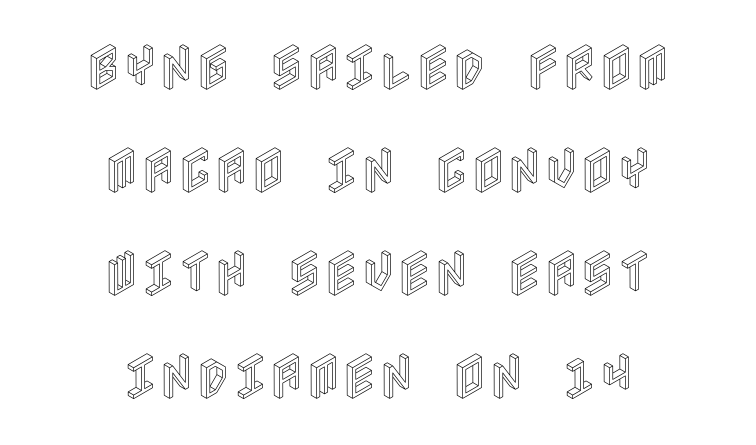
{"italic": "no", "width": "condensed", "x_height": "large", "underline": "no", "align": "center", "line_spacing": "loose", "line_spacing_ratio": 2.06, "letter_spacing": "normal", "letter_spacing_em": 0.0, "glyph_px": 50}
